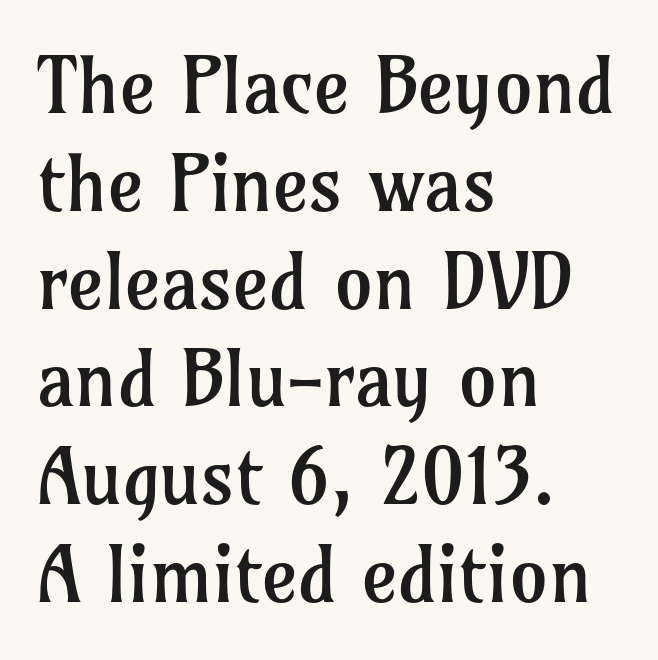
The text was rendered using a seriffed face with decorative stroke endings. The specimen omits any rule beneath the text block's lines. The characters are drawn with everyday or finer stroke widths. The horizontal fit of the characters is conventional and even. Notice how the stems are strictly vertical — no italics here. The compositor pushed each line to the left boundary.
